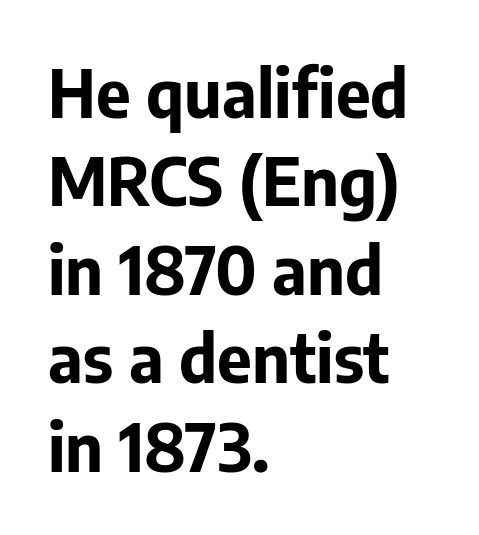
The face used here is proportionally spaced, like ordinary book or web type. The sample has been set heavy, in full bold. Each word holds together tightly as a unit, with standard inter-letter gaps. Evenly set lines give the paragraph a standard silhouette.
